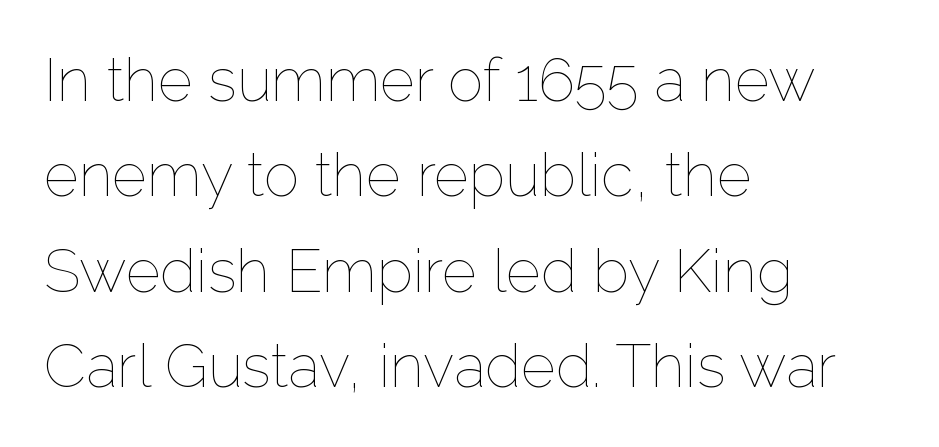
Glyph-to-glyph distance matches everyday printed text. Do the characters align in a grid? No, the font is proportional. Do the letters lean? They stand straight. Line starts are locked; line ends wander.
